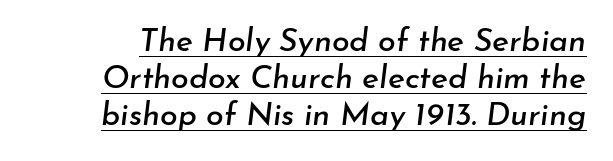
The text carries the slant typical of an italic or oblique font. Each letter keeps its own natural width here, so spacing adapts to shape. Decoration check: the copy is underlined. Tracking value appears to be zero — textbook default spacing.
